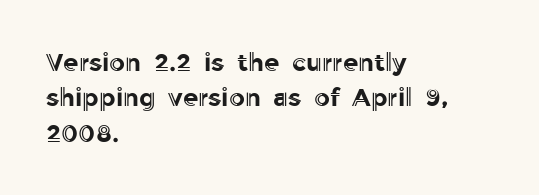
The line texture is even and compact thanks to regular tracking. Glance below the letters and you will spot only blank space. It's the straight-up-and-down kind of type. Each line starts at the same left margin while the right side varies. Reading down the column, the eye jumps a familiar distance to each next line.
